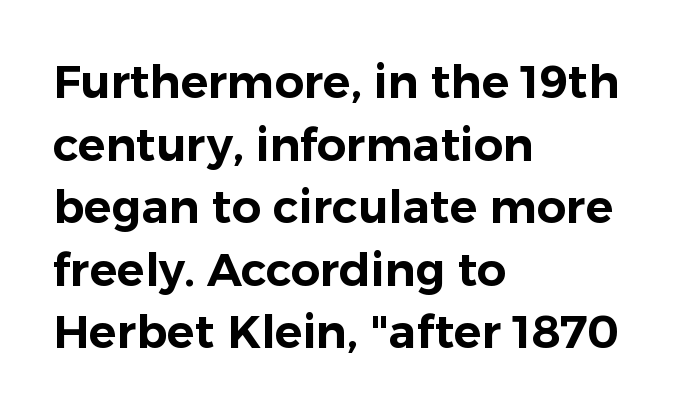
The image shows 46 px sans-serif type, upright; set left-aligned, normal line spacing (1.36x), normal letter spacing, not underlined; low stroke contrast and a medium x-height.
